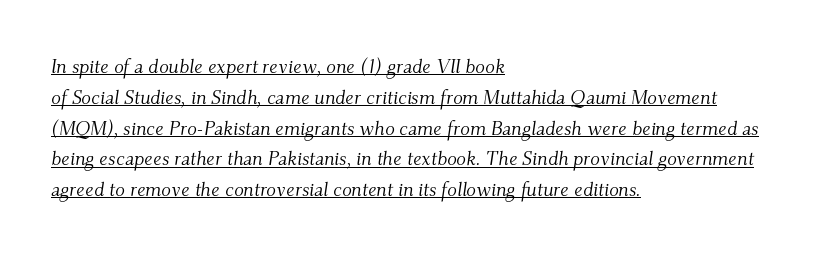
Q: Is the text bold? A: No.
Q: Is the text italic (slanted)? A: Yes, it leans right by about 9 degrees.
Q: Is the text underlined? A: Yes.
Q: How is the paragraph aligned? A: Left-aligned.
Q: Is the spacing between letters normal or unusually wide? A: Normal.
Q: Is the spacing between lines tight, normal or loose? A: Normal.
